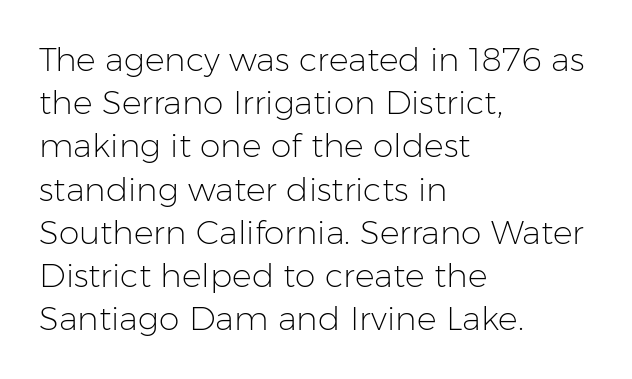
The image shows 33 px light sans-serif type, upright; set left-aligned, normal line spacing (1.31x), normal letter spacing, not underlined; low stroke contrast and a medium x-height.
